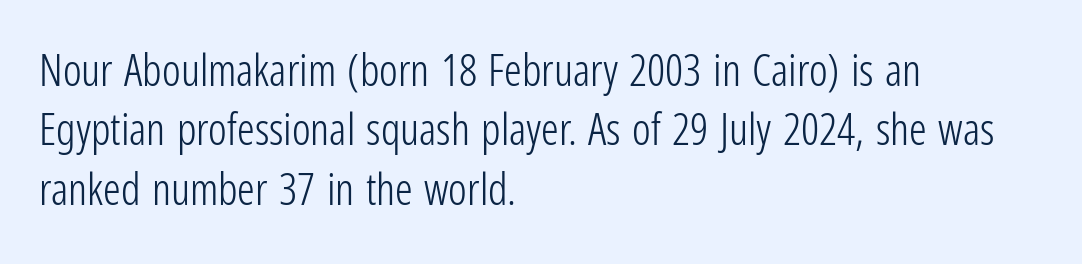
Q: Is the text bold? A: No.
Q: Is the text italic (slanted)? A: No, it is upright.
Q: Is the typeface a serif or a sans-serif typeface? A: Sans-serif.
Q: Is the text underlined? A: No.
Q: How is the paragraph aligned? A: Left-aligned.
Q: Is the spacing between letters normal or unusually wide? A: Normal.
Q: Is the spacing between lines tight, normal or loose? A: Normal.
Q: Width (condensed, normal, or wide)? A: Condensed.
Q: Stroke contrast? A: Low.
Q: x-height? A: Medium.
Q: Monospaced? A: No.
